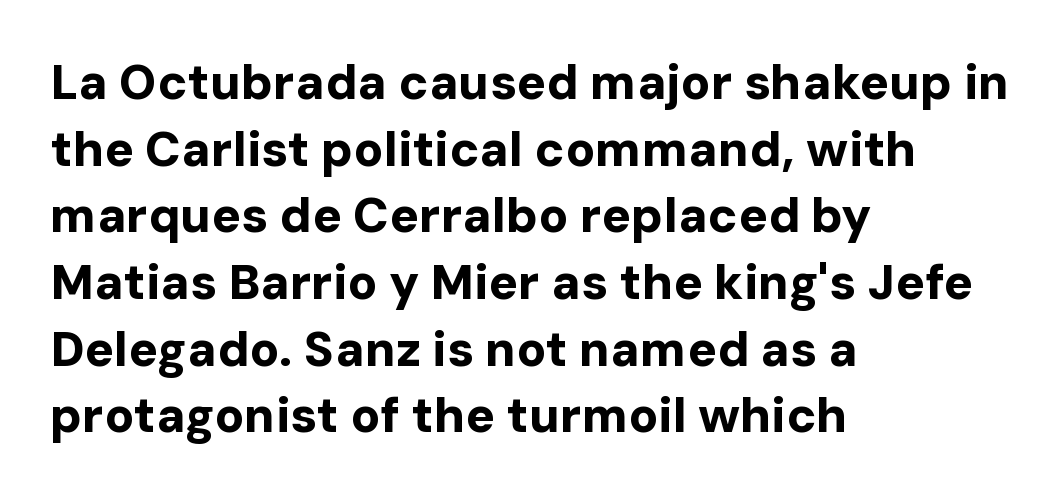
Each letter's strokes conclude bluntly, with no projecting serifs. Vertical spacing — default. Teacher's note: observe the even left margin — that is flush-left alignment. These words are printed bold, with thick strokes throughout.
